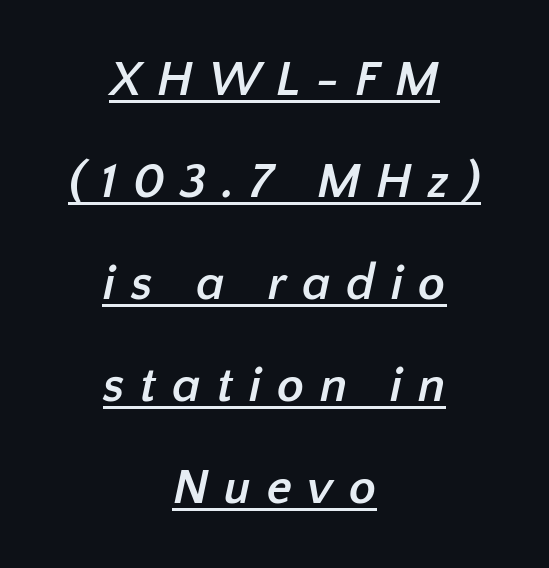
Q: Is the text bold? A: Yes.
Q: Is the typeface a serif or a sans-serif typeface? A: Sans-serif.
Q: Is the text underlined? A: Yes.
Q: How is the paragraph aligned? A: Centered.
Q: Is the spacing between letters normal or unusually wide? A: Unusually wide.
Q: Is the spacing between lines tight, normal or loose? A: Loose.
Q: Width (condensed, normal, or wide)? A: Normal.
Q: Stroke contrast? A: Low.
Q: x-height? A: Medium.
Q: Monospaced? A: No.
